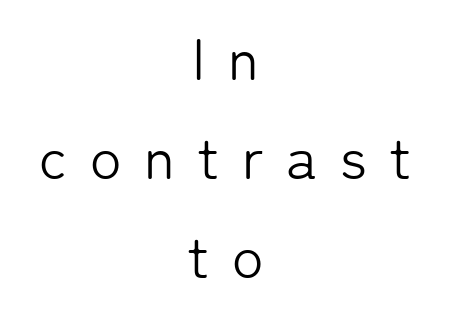
This is the regular roman posture of the typeface. The strokes carry an ordinary text weight at most. This rendering widens character spacing well past its baseline value. These lines are composed in type without serifs. The face used here is proportionally spaced, like ordinary book or web type.
